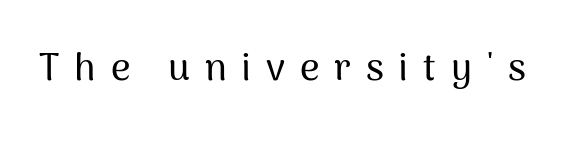
{"serif": "no", "italic": "no", "width": "normal", "stroke_contrast": "medium", "x_height": "medium", "monospaced": "no", "underline": "no", "letter_spacing": "wide", "letter_spacing_em": 0.39, "glyph_px": 38}
